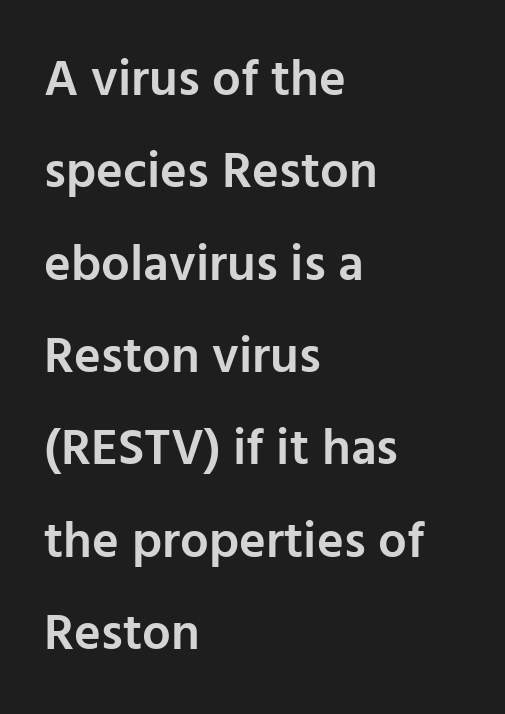
Q: Is the text bold? A: Semi-bold.
Q: Is the text italic (slanted)? A: No, it is upright.
Q: Is the typeface a serif or a sans-serif typeface? A: Sans-serif.
Q: Is the text underlined? A: No.
Q: How is the paragraph aligned? A: Left-aligned.
Q: Is the spacing between letters normal or unusually wide? A: Normal.
Q: Width (condensed, normal, or wide)? A: Normal.
Q: Stroke contrast? A: Low.
Q: x-height? A: Medium.
Q: Monospaced? A: No.
